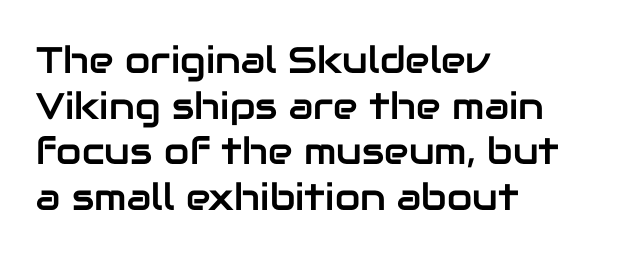
The image shows 37 px sans-serif type, upright; set left-aligned, line spacing 1.23x, normal letter spacing, not underlined; low stroke contrast and a medium x-height.
